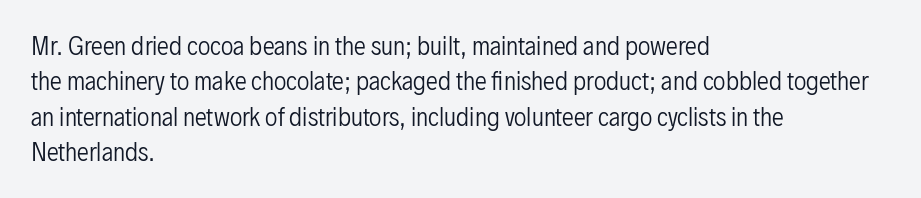
Tracking value appears to be zero — textbook default spacing. Posture: straight, roman, zero tilt. Leftover space on each line is placed entirely after the last word. This is not heavy type; no bold has been used.
